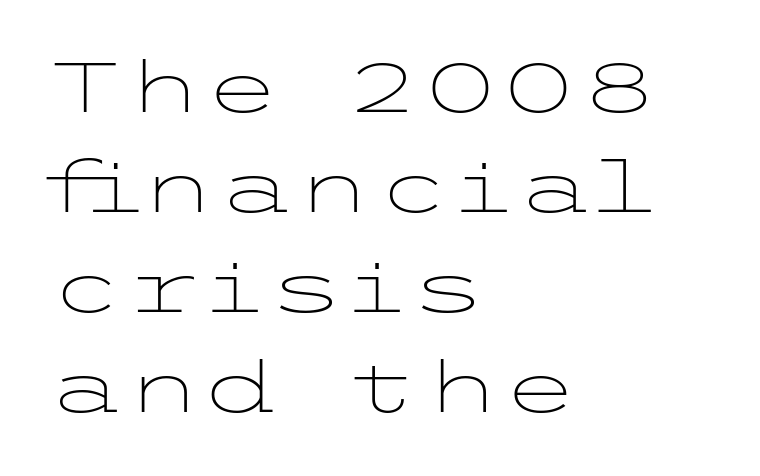
Q: Is the text bold? A: No.
Q: Is the text italic (slanted)? A: No, it is upright.
Q: Is the typeface a serif or a sans-serif typeface? A: Sans-serif.
Q: Is the text underlined? A: No.
Q: How is the paragraph aligned? A: Left-aligned.
Q: Is the spacing between letters normal or unusually wide? A: Normal.
Q: Is the spacing between lines tight, normal or loose? A: Normal.
Q: Width (condensed, normal, or wide)? A: Wide.
Q: Stroke contrast? A: Low.
Q: x-height? A: Medium.
